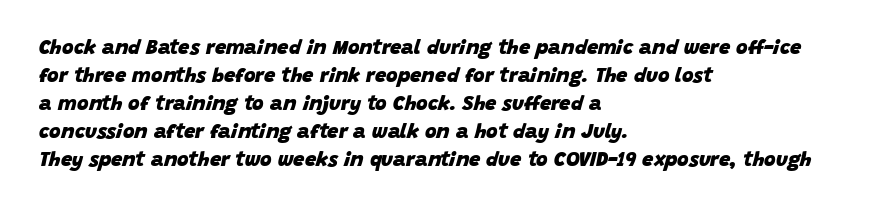
The baseline area is clear. Spacing between characters is what you'd get straight out of the box. Every row of glyphs begins at an identical x-position on the left. How heavy is the stroke? Heavy — this is a bold. Honestly, the row spacing looks completely unremarkable. The face used here has a pronounced slope to its letters.
